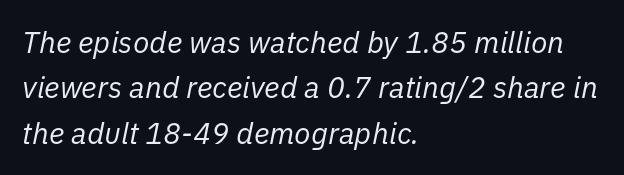
One-word summary of the alignment: left. This rendering leaves character spacing at its baseline value. No letter is thick-stroked: the sample isn't bold. One glance says typical: line gaps are just what's usual. If you drew a line through each stem, it would be angled.
